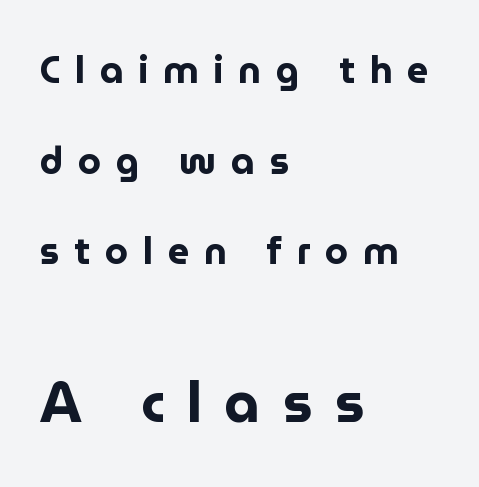
The image shows 56 px bold sans-serif type, upright; set left-aligned, loose line spacing (2.45x), unusually wide letter spacing (+0.4 em), not underlined; the second (bottom) block is 1.51x larger; low stroke contrast and a medium x-height.
